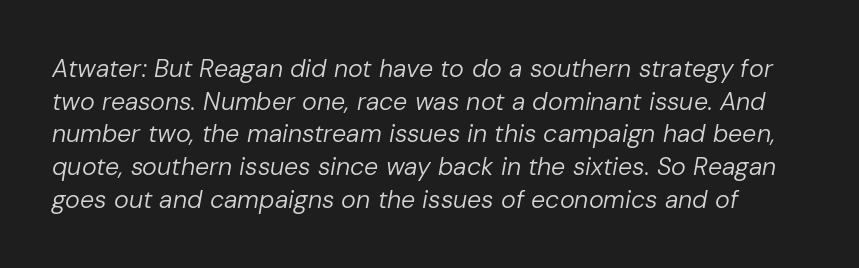
Students, observe: this is what conventionally led text looks like. Stem width sits at or under what a default text font uses. The foot of each line stays bare and open. You could call the tracking neutral — neither tight nor loose.
